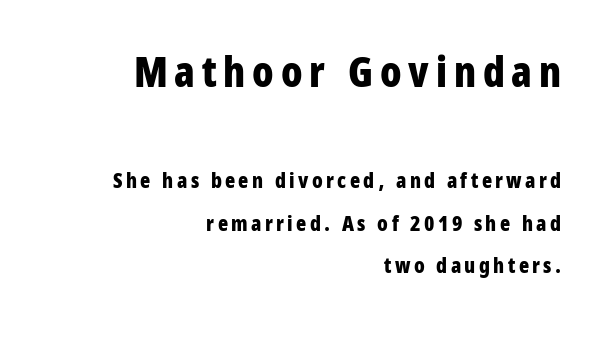
{"serif": "no", "italic": "no", "bold": "yes", "weight": "bold", "width": "condensed", "stroke_contrast": "low", "x_height": "medium", "monospaced": "no", "underline": "no", "align": "right", "line_spacing": "loose", "line_spacing_ratio": 2.02, "larger_block": "first", "size_ratio": 2.0, "glyph_px": 42}
